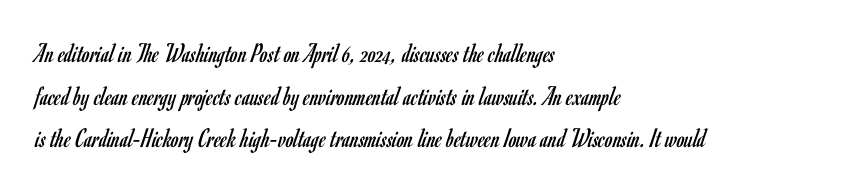
Default kerning and tracking; the words read as compact shapes. Unmarked baselines from the first word to the last. Do the characters align in a grid? No, the font is proportional.
